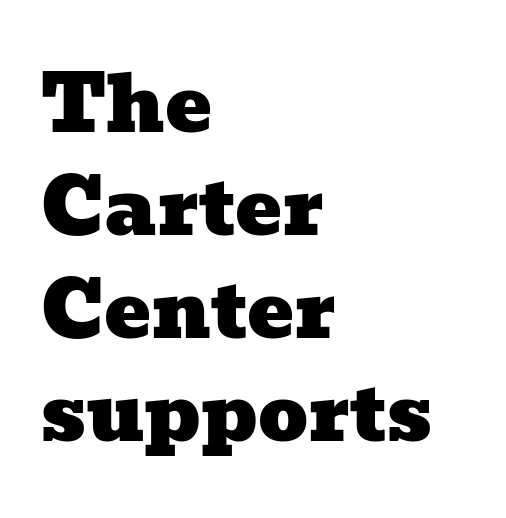
{"serif": "yes", "width": "wide", "stroke_contrast": "low", "x_height": "medium", "monospaced": "no", "underline": "no", "align": "left", "line_spacing": "normal", "line_spacing_ratio": 1.32, "letter_spacing": "normal", "letter_spacing_em": 0.0, "glyph_px": 78}
